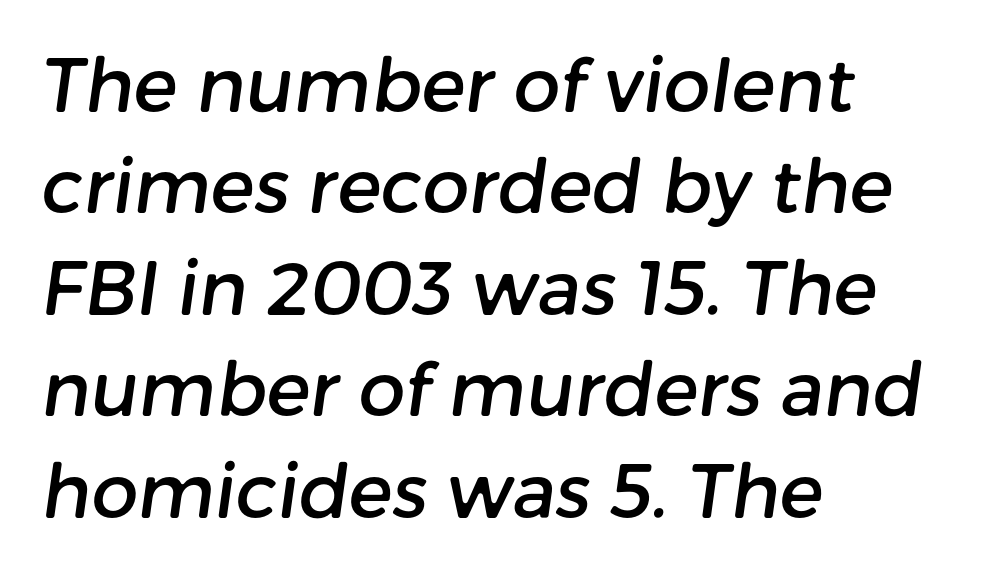
The image shows 74 px sans-serif type; set left-aligned, normal line spacing (1.37x), normal letter spacing, not underlined; low stroke contrast and a medium x-height.
